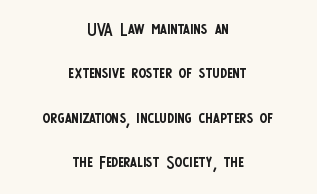
Q: Is the text bold? A: No.
Q: Is the text italic (slanted)? A: No, it is upright.
Q: Is the text underlined? A: No.
Q: How is the paragraph aligned? A: Centered.
Q: Is the spacing between letters normal or unusually wide? A: Normal.
Q: Is the spacing between lines tight, normal or loose? A: Loose.
